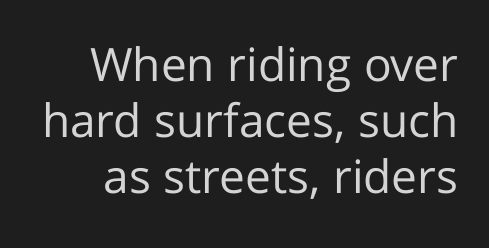
{"serif": "no", "italic": "no", "bold": "no", "weight": "regular", "width": "normal", "stroke_contrast": "low", "x_height": "medium", "monospaced": "no", "underline": "no", "line_spacing_ratio": 1.22, "letter_spacing": "normal", "letter_spacing_em": 0.0, "glyph_px": 46}
